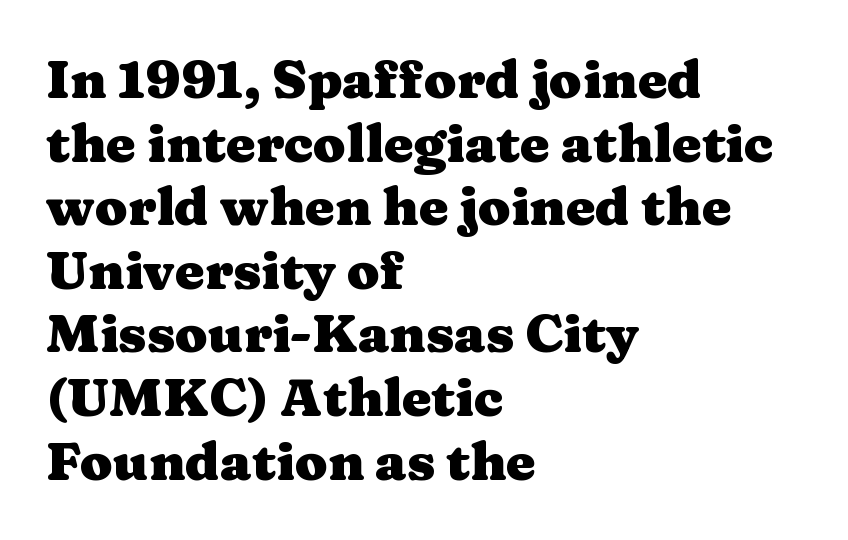
{"serif": "yes", "italic": "no", "bold": "yes", "weight": "heavy", "width": "wide", "stroke_contrast": "medium", "x_height": "medium", "monospaced": "no", "underline": "no", "align": "left", "line_spacing_ratio": 1.2, "letter_spacing": "normal", "letter_spacing_em": 0.0, "glyph_px": 53}
